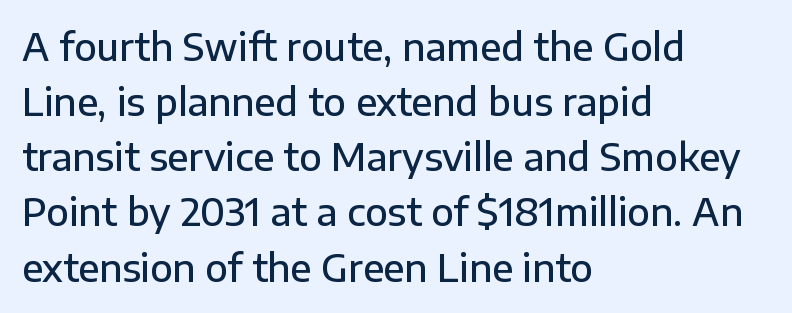
Nope, not italic — everything's standing straight. Font category for this specimen: sans-serif. Looks like regular typesetting: each glyph gets only the width it needs. The paragraph shown leans on its left margin.
